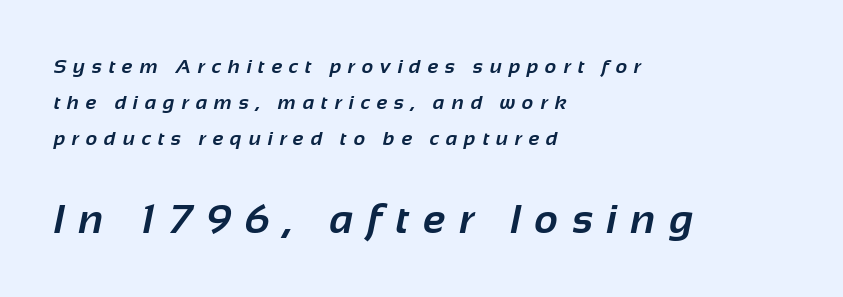
The image shows 41 px bold sans-serif type; set left-aligned, line spacing 1.81x, unusually wide letter spacing (+0.34 em), not underlined; the second (bottom) block is 2.05x larger; low stroke contrast and a medium x-height.
